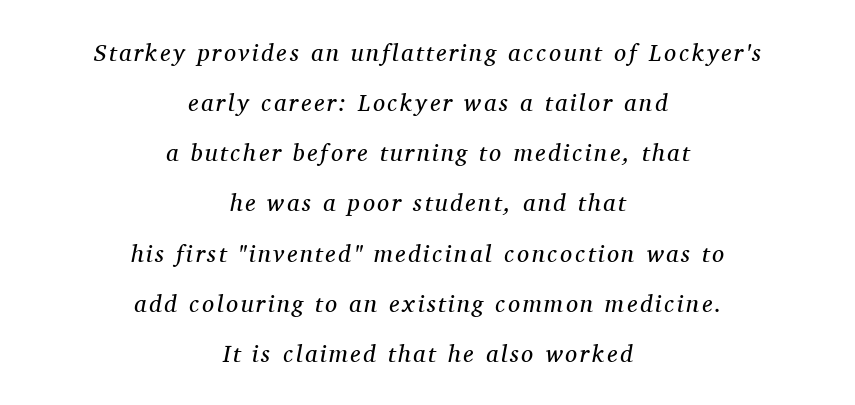
Would a proofreader flag this as italicized? Yes. Reading down the block, each line starts at a different indent, mirrored at its end. Descenders are the only things crossing below the line. Stroke mass is kept to a normal reading level or below. Successive baselines arrive slowly, with a big drop between each.
